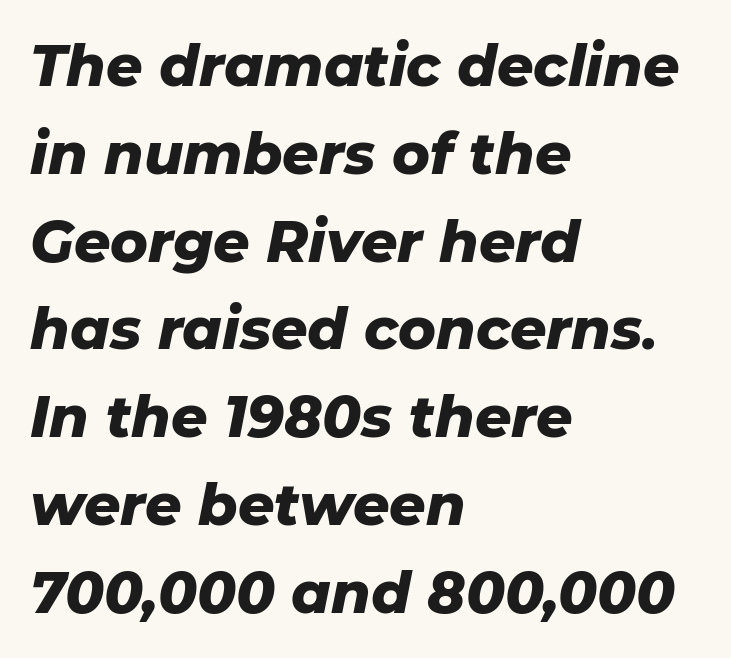
Q: Is the text bold? A: Yes.
Q: Is the text italic (slanted)? A: Yes, it leans right by about 11 degrees.
Q: Is the text underlined? A: No.
Q: How is the paragraph aligned? A: Left-aligned.
Q: Is the spacing between letters normal or unusually wide? A: Normal.
Q: Is the spacing between lines tight, normal or loose? A: Normal.
Q: Width (condensed, normal, or wide)? A: Normal.
Q: Stroke contrast? A: Low.
Q: x-height? A: Medium.
Q: Monospaced? A: No.
